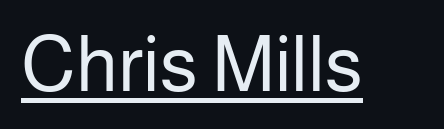
The image shows 77 px regular-weight sans-serif type, upright; set normal letter spacing, underlined; low stroke contrast and a medium x-height.
